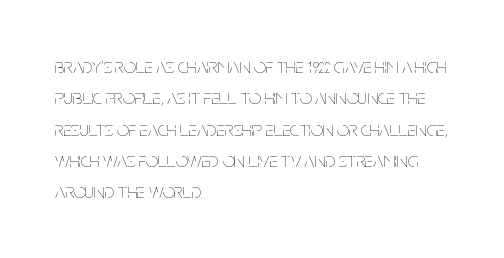
The image shows 21 px text type, upright; set left-aligned, normal line spacing (1.49x), normal letter spacing, not underlined.
